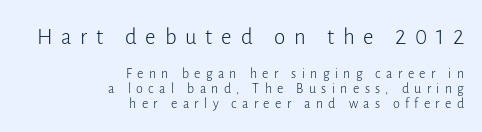
Q: Is the text bold? A: No.
Q: Is the text italic (slanted)? A: No, it is upright.
Q: Is the text underlined? A: No.
Q: How is the paragraph aligned? A: Right-aligned.
Q: Is the spacing between letters normal or unusually wide? A: Unusually wide.
Q: Is the spacing between lines tight, normal or loose? A: Tight.
Q: Which block of text is set in a larger size, the first (top) or the second (bottom)? A: The first (top) one.
